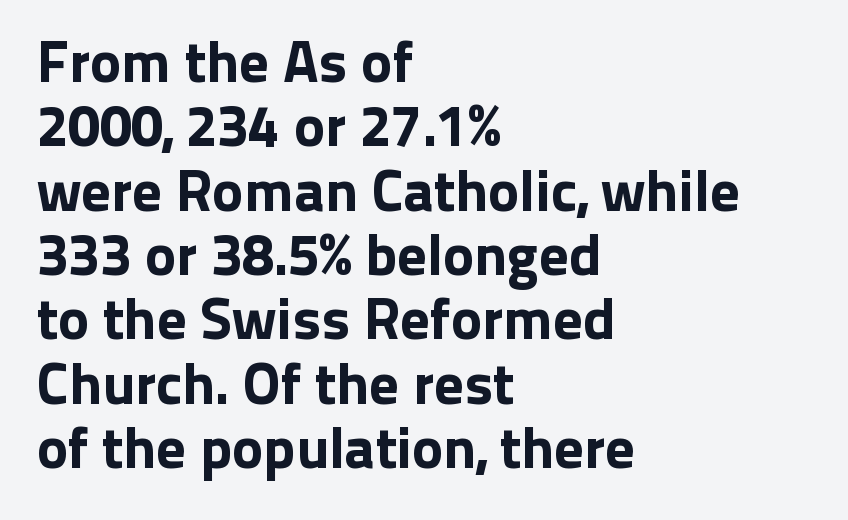
Q: Is the text italic (slanted)? A: No, it is upright.
Q: Is the typeface a serif or a sans-serif typeface? A: Sans-serif.
Q: Is the text underlined? A: No.
Q: How is the paragraph aligned? A: Left-aligned.
Q: Is the spacing between letters normal or unusually wide? A: Normal.
Q: Is the spacing between lines tight, normal or loose? A: Tight.
Q: Width (condensed, normal, or wide)? A: Normal.
Q: Stroke contrast? A: Low.
Q: x-height? A: Medium.
Q: Monospaced? A: No.
